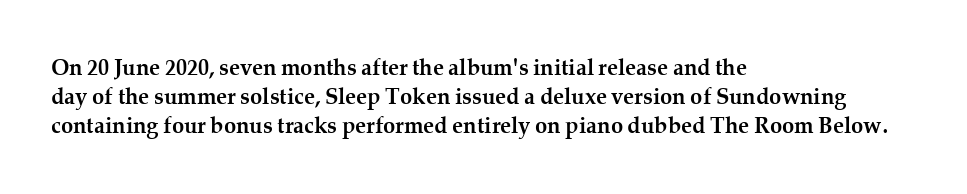
The rows are spaced the way most documents space them. Its strokes are broad and dark, the hallmark of bold type. Posture: upright roman. A bare baseline throughout the passage.
